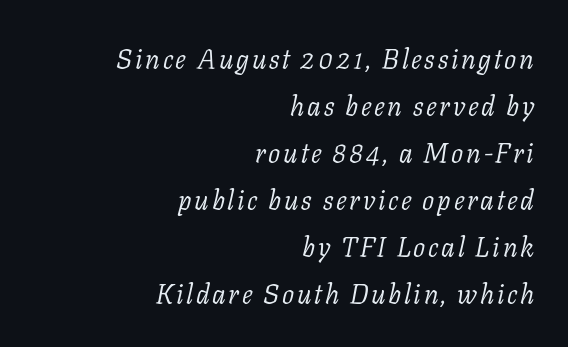
{"italic": "yes", "lean": "right", "slant_degrees": 11, "bold": "no", "underline": "no", "align": "right", "line_spacing_ratio": 1.74, "glyph_px": 27}
